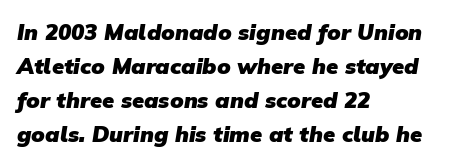
The baseline area is clear. This block has exactly the height ordinary leading produces. The rendering keeps characters at their native spacing. These lines stack with their left ends in a neat column. Students, this is bold: see how much ink each stroke carries.
